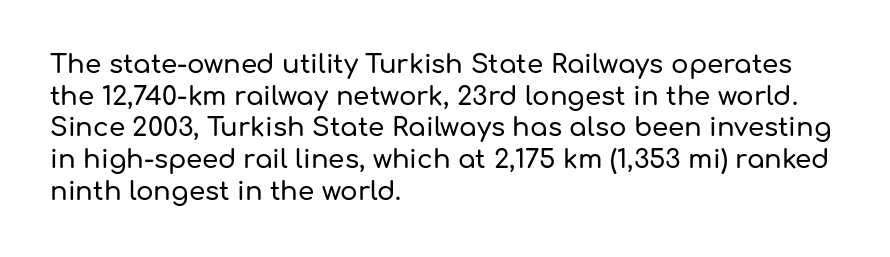
The image shows 26 px text type, upright; set left-aligned, line spacing 1.22x, normal letter spacing, not underlined.
